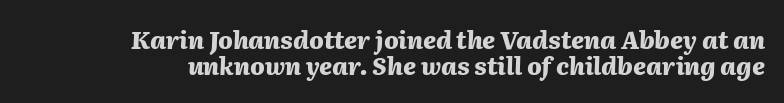
Q: Is the text bold? A: Yes.
Q: Is the text italic (slanted)? A: Yes, it leans right by about 2 degrees.
Q: Is the text underlined? A: No.
Q: How is the paragraph aligned? A: Right-aligned.
Q: Is the spacing between letters normal or unusually wide? A: Normal.
Q: Is the spacing between lines tight, normal or loose? A: Tight.
